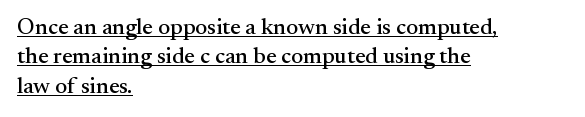
Posture: upright roman. The rendering uses a moderate line-height, typical for paragraphs. The line texture is even and compact thanks to regular tracking. Line beginnings align vertically; line endings do not. In designer terms, the underline attribute is active on this setting.
